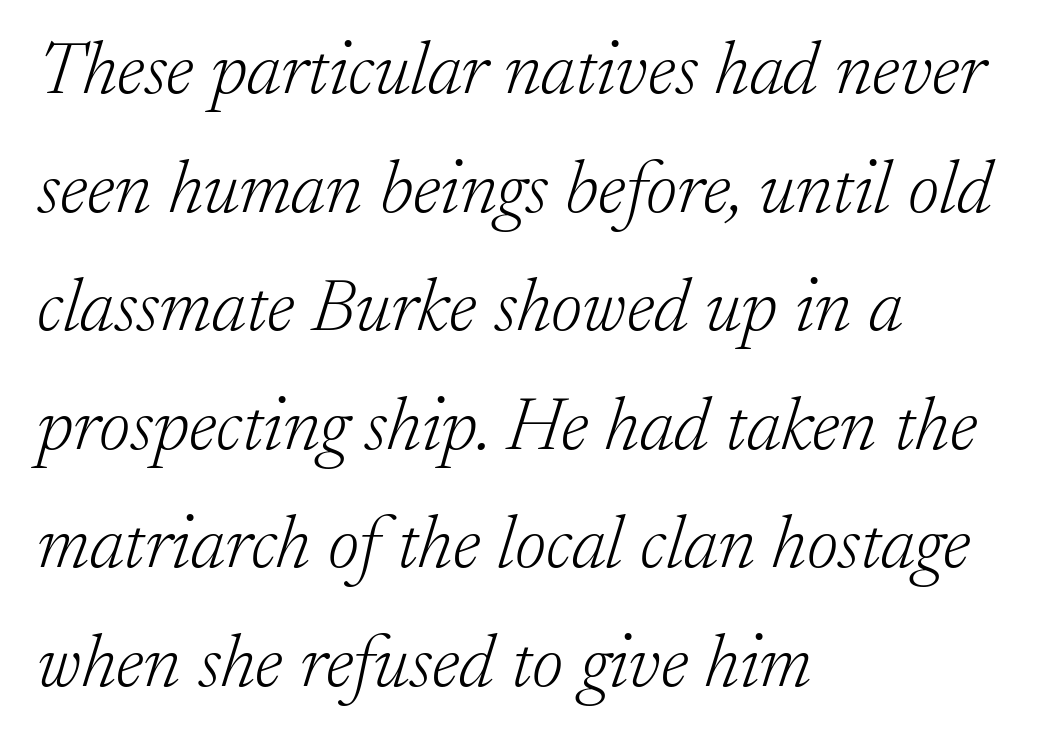
The image shows 76 px light serif type, italic (leaning right); set left-aligned, normal line spacing (1.56x), normal letter spacing, not underlined; low stroke contrast and a small x-height.
